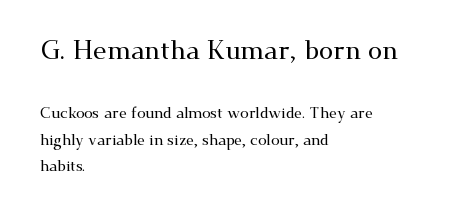
Does the lettering tilt? It doesn't — this is upright. The first block has been scaled up relative to the second. The space beneath each line is pristine and unruled. What stands out about the letter spacing? Nothing — it is the standard amount.
